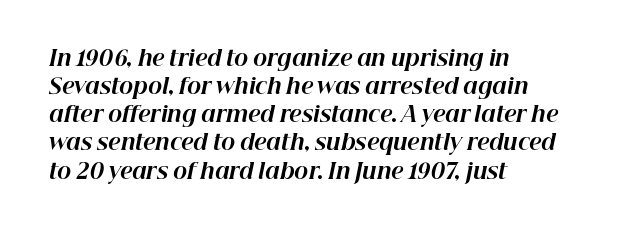
{"italic": "yes", "lean": "right", "slant_degrees": 12, "bold": "yes", "underline": "no", "align": "left", "line_spacing": "normal", "line_spacing_ratio": 1.34, "letter_spacing": "normal", "letter_spacing_em": 0.0, "glyph_px": 21}
